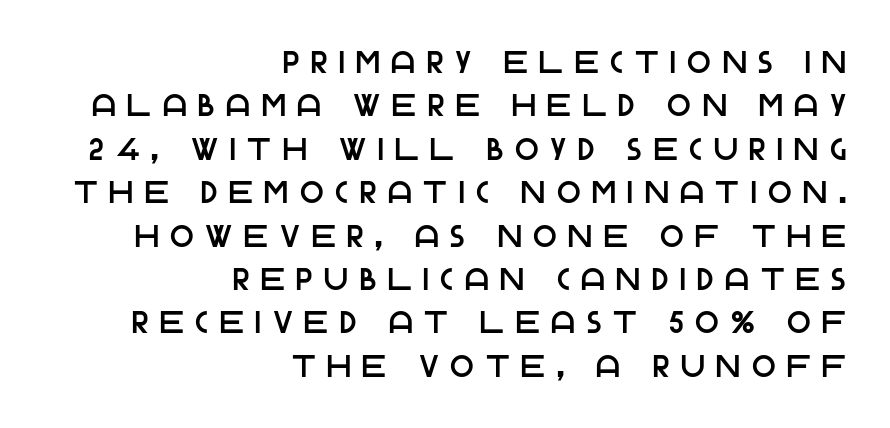
Display-style spreading of the glyphs; the letterfit is very open. Underline: absent. Proportional: the letters do not fall into vertical columns. Vertical strokes here are truly vertical.
